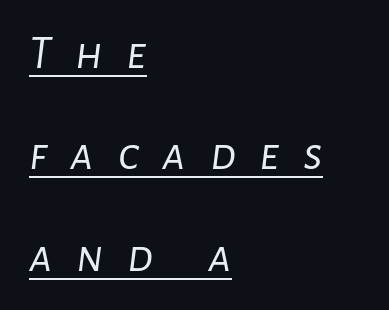
Vertically, the passage feels expansive, rows floating well apart. Underlined type. The ragged edge is on the right, which tells us the setting is flush left. Observe the wide spacing: letters keep a clear distance from each other. This is oblique type, the kind used for emphasis or titles. On a weight scale, this lands at 450 or below.
